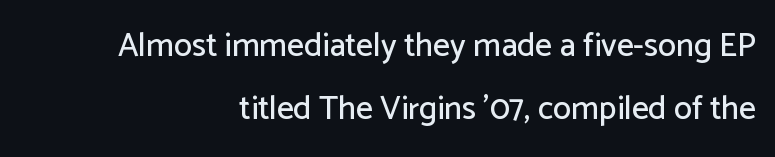
The image shows 33 px sans-serif type, upright; set right-aligned, loose line spacing (1.91x), normal letter spacing, not underlined; low stroke contrast and a medium x-height.
